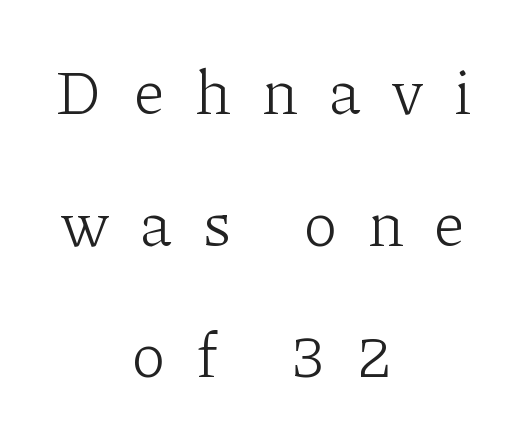
This sample is center-justified, so both line endings float freely. Substantial extra tracking has been applied to these lines. The glyphs are unaccompanied by any horizontal stroke below them. Check where the strokes stop: tiny serifs finish them off. A typesetter would call this proportional, since set widths differ per character. Is there much room between lines? Yes — plenty of vertical air separates them.
